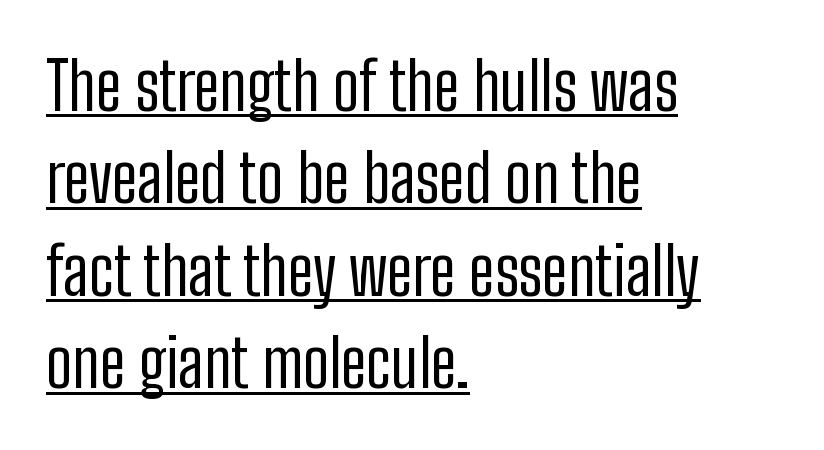
This rendering leaves character spacing at its baseline value. This rendering employs a face without finishing strokes, i.e., a sans-serif. Nothing heavy about these letters — not bold at all. Students, observe the line beneath the letters — that is underlining. If you drew a ruler down the left edge, every line would touch it.
